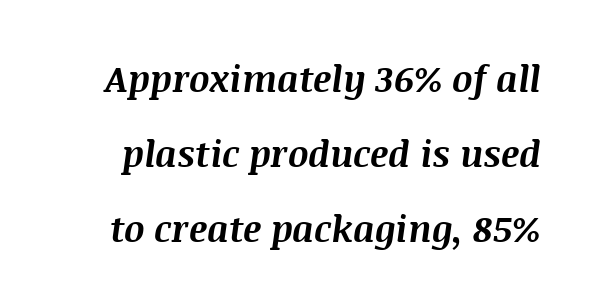
Q: Is the text bold? A: Yes.
Q: Is the text italic (slanted)? A: Yes, it leans right by about 8 degrees.
Q: Is the text underlined? A: No.
Q: Is the spacing between letters normal or unusually wide? A: Normal.
Q: Is the spacing between lines tight, normal or loose? A: Loose.
Q: Width (condensed, normal, or wide)? A: Normal.
Q: Stroke contrast? A: Medium.
Q: x-height? A: Large.
Q: Monospaced? A: No.
